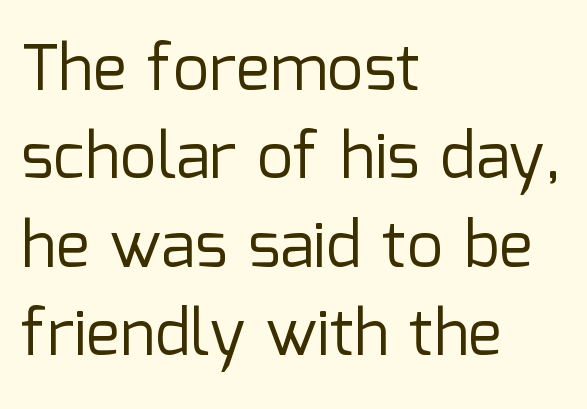
Q: Is the text bold? A: No.
Q: Is the text italic (slanted)? A: No, it is upright.
Q: Is the typeface a serif or a sans-serif typeface? A: Sans-serif.
Q: Is the text underlined? A: No.
Q: How is the paragraph aligned? A: Left-aligned.
Q: Is the spacing between letters normal or unusually wide? A: Normal.
Q: Is the spacing between lines tight, normal or loose? A: Normal.
Q: Width (condensed, normal, or wide)? A: Normal.
Q: Stroke contrast? A: Low.
Q: x-height? A: Medium.
Q: Monospaced? A: No.
